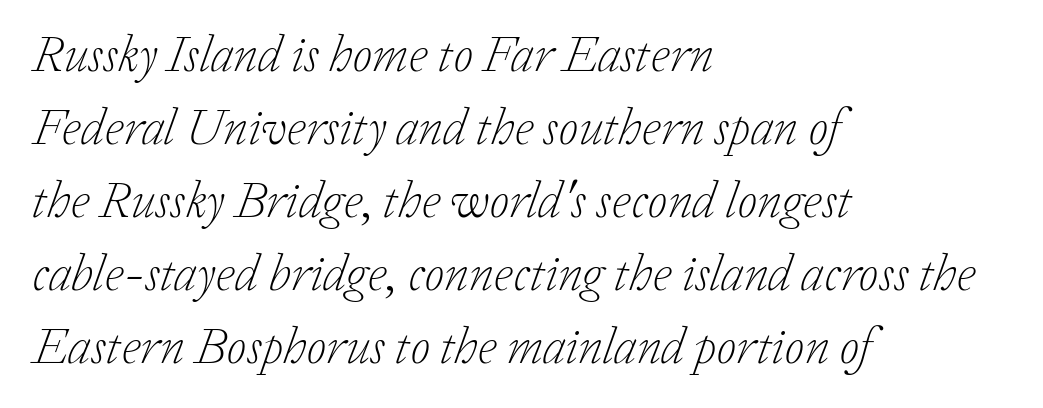
{"serif": "yes", "italic": "yes", "lean": "right", "slant_degrees": 20, "bold": "no", "weight": "light", "width": "normal", "stroke_contrast": "low", "x_height": "medium", "monospaced": "no", "underline": "no", "align": "left", "line_spacing": "normal", "line_spacing_ratio": 1.43, "letter_spacing": "normal", "letter_spacing_em": 0.0, "glyph_px": 51}
